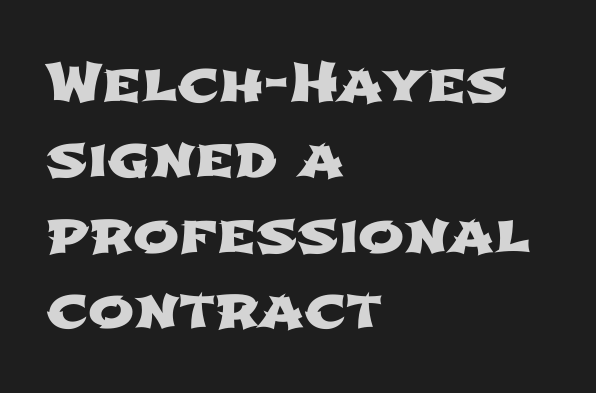
Q: Is the typeface a serif or a sans-serif typeface? A: Sans-serif.
Q: Is the text underlined? A: No.
Q: How is the paragraph aligned? A: Left-aligned.
Q: Is the spacing between letters normal or unusually wide? A: Normal.
Q: Is the spacing between lines tight, normal or loose? A: Normal.
Q: Width (condensed, normal, or wide)? A: Wide.
Q: Stroke contrast? A: Low.
Q: x-height? A: Medium.
Q: Monospaced? A: No.
